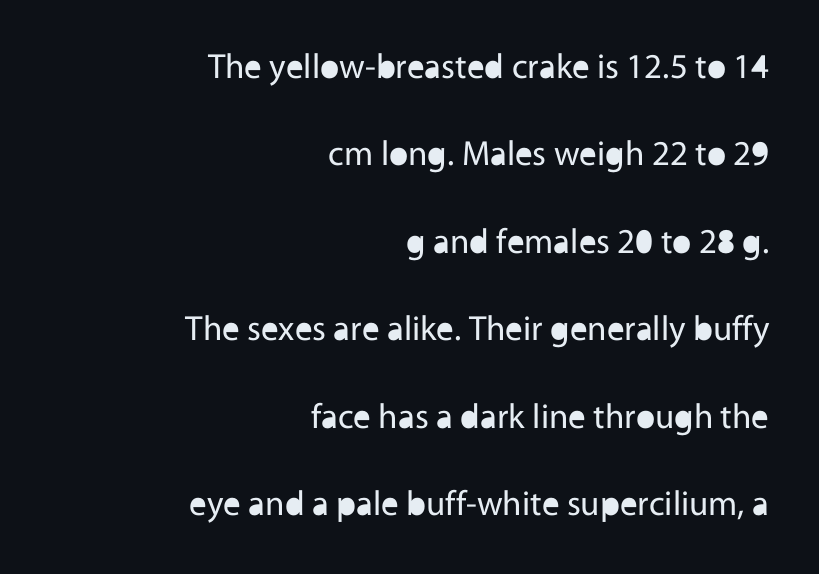
Compared with typical paragraphs, the rows here are farther apart. Here the glyphs are tracked normally, forming tight word shapes. Horizontally, the lines are justified to the trailing edge only. Proportional: the letters do not fall into vertical columns. These lines were composed using upright roman letters.
